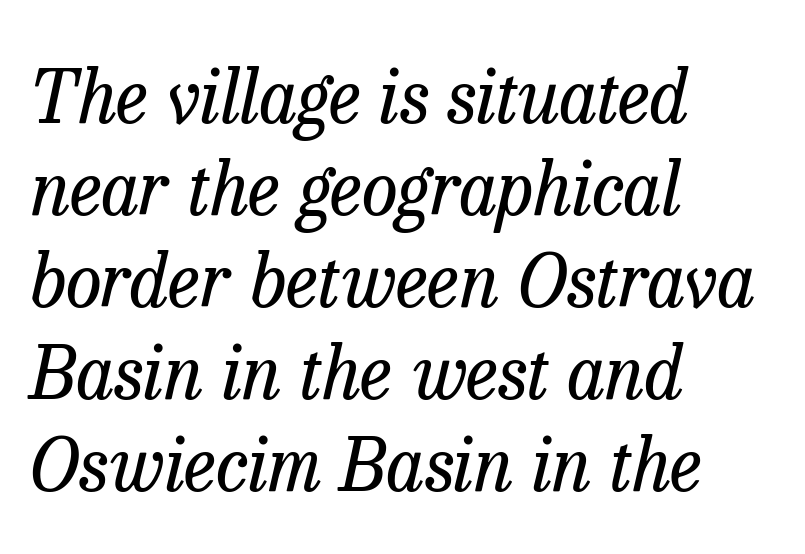
Q: Is the text bold? A: No.
Q: Is the text italic (slanted)? A: Yes, it leans right by about 13 degrees.
Q: Is the typeface a serif or a sans-serif typeface? A: Serif.
Q: Is the text underlined? A: No.
Q: How is the paragraph aligned? A: Left-aligned.
Q: Is the spacing between letters normal or unusually wide? A: Normal.
Q: Is the spacing between lines tight, normal or loose? A: Normal.
Q: Width (condensed, normal, or wide)? A: Normal.
Q: Stroke contrast? A: Low.
Q: x-height? A: Medium.
Q: Monospaced? A: No.
